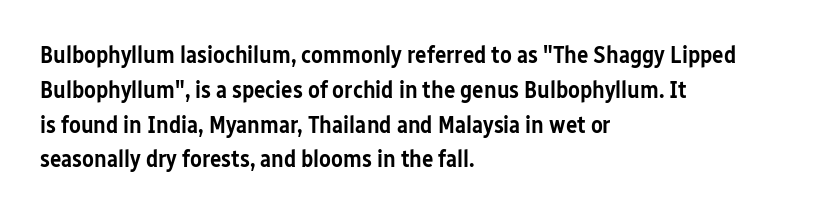
Notice how descenders clear the ascenders below comfortably — that's standard leading. It's the straight-up-and-down kind of type. Horizontally, the lines are justified to the leading edge only. Is the letter spacing exaggerated? No — it looks like the ordinary default. Semibold letterforms, between regular and bold.
